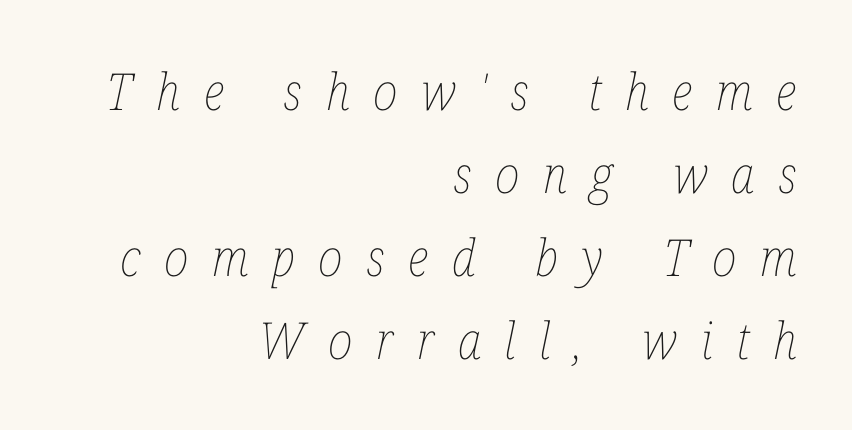
Q: Is the text bold? A: No.
Q: Is the text italic (slanted)? A: Yes, it leans right by about 12 degrees.
Q: Is the text underlined? A: No.
Q: How is the paragraph aligned? A: Right-aligned.
Q: Is the spacing between letters normal or unusually wide? A: Unusually wide.
Q: Is the spacing between lines tight, normal or loose? A: Normal.
Q: Width (condensed, normal, or wide)? A: Condensed.
Q: Stroke contrast? A: Low.
Q: x-height? A: Medium.
Q: Monospaced? A: No.
